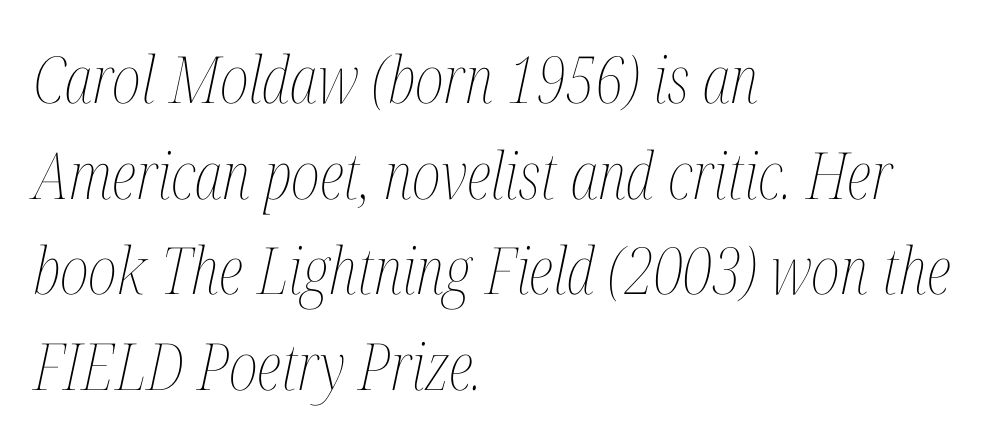
The leading is moderate, giving the passage an even texture. Is the block centered? No — it sits flush against the left margin. Compared with ordinary roman type, these characters are visibly tilted. Any mark beneath the type? The region is blank. Letter spacing: default.
